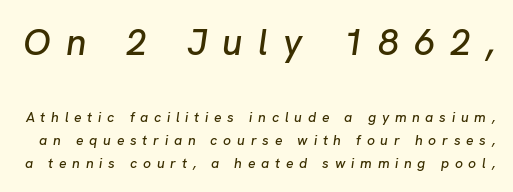
{"italic": "yes", "lean": "right", "slant_degrees": 8, "width": "normal", "stroke_contrast": "low", "x_height": "medium", "monospaced": "no", "underline": "no", "line_spacing": "normal", "line_spacing_ratio": 1.64, "letter_spacing": "wide", "letter_spacing_em": 0.41, "larger_block": "first", "size_ratio": 2.64, "glyph_px": 37}
